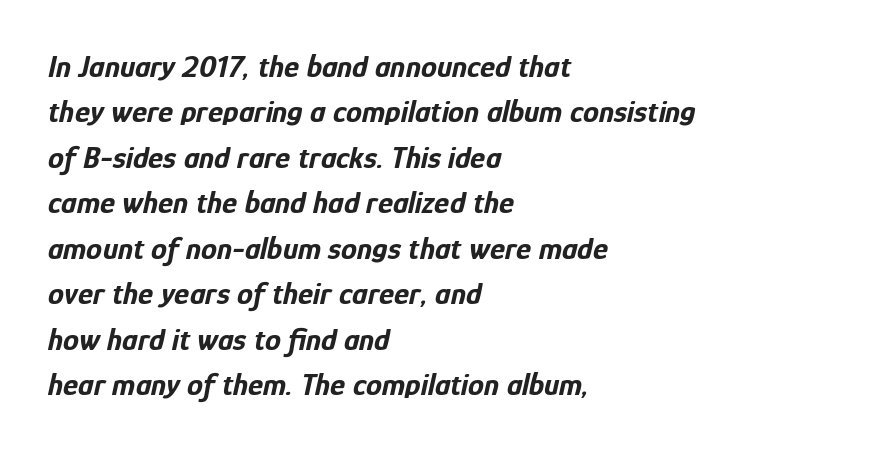
Q: Is the text bold? A: Yes.
Q: Is the text italic (slanted)? A: Yes, it leans right by about 12 degrees.
Q: Is the text underlined? A: No.
Q: How is the paragraph aligned? A: Left-aligned.
Q: Is the spacing between letters normal or unusually wide? A: Normal.
Q: Is the spacing between lines tight, normal or loose? A: Normal.
Q: Width (condensed, normal, or wide)? A: Condensed.
Q: Stroke contrast? A: Low.
Q: x-height? A: Medium.
Q: Monospaced? A: No.
